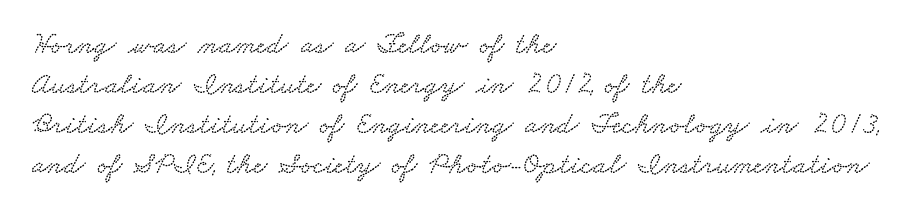
{"width": "wide", "stroke_contrast": "low", "x_height": "small", "monospaced": "no", "underline": "no", "align": "left", "line_spacing": "normal", "line_spacing_ratio": 1.33, "letter_spacing": "normal", "letter_spacing_em": 0.0, "glyph_px": 30}
